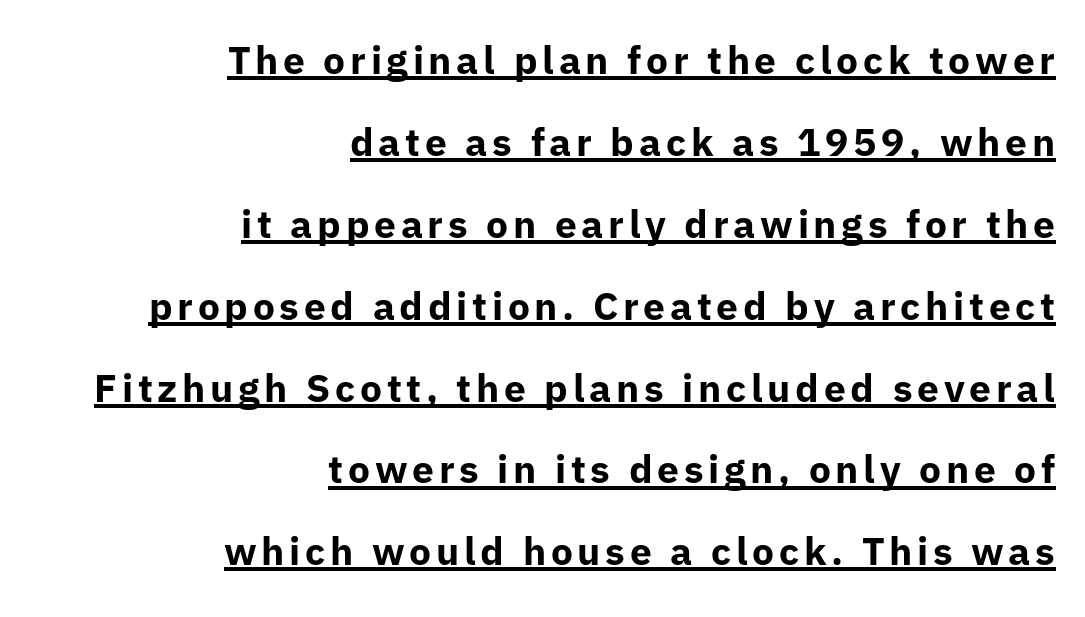
If you drew a ruler down the right edge, every line would touch it. Every letter is thick-stroked: bold, no question. These lines are rendered in a variable-pitch font. How would I describe the line gaps? Wide and relaxed.
